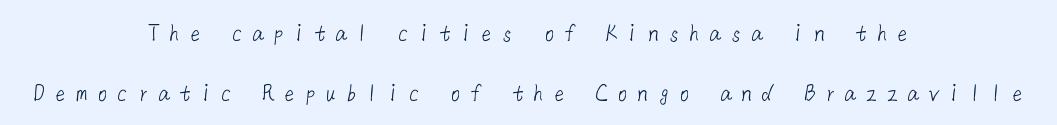
The image shows 26 px text type; set centered, loose line spacing (2.3x), unusually wide letter spacing (+0.3 em), not underlined.
